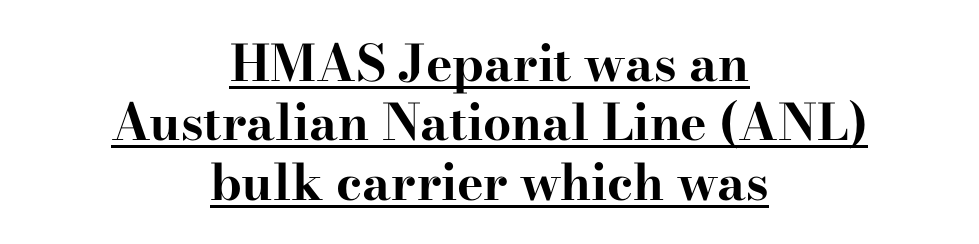
Every stem runs plumb, perpendicular to the baseline. Font category for this specimen: serif. Typeset on center — no edge is straight. Emphasis by weight is at full strength: bold.
